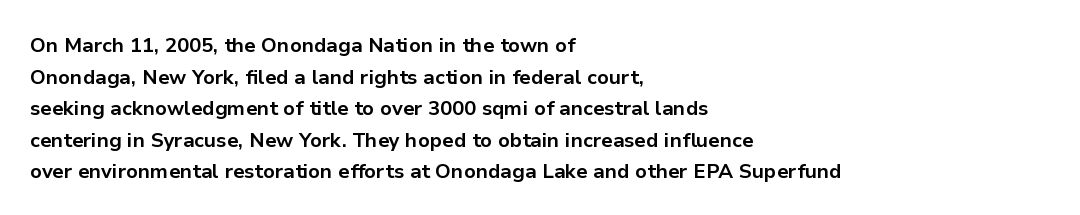
{"italic": "no", "bold": "yes", "underline": "no", "align": "left", "line_spacing": "normal", "line_spacing_ratio": 1.58, "letter_spacing": "normal", "letter_spacing_em": 0.0, "glyph_px": 20}
